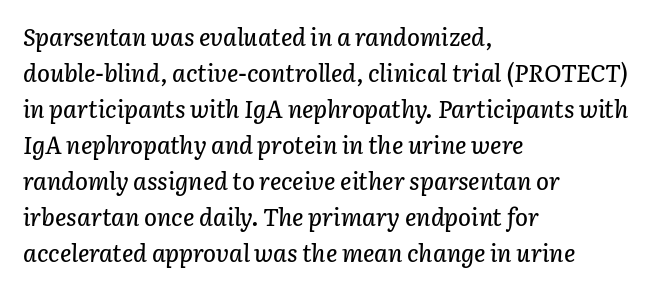
Q: Is the text italic (slanted)? A: Yes, it leans right by about 3 degrees.
Q: Is the text underlined? A: No.
Q: How is the paragraph aligned? A: Left-aligned.
Q: Is the spacing between letters normal or unusually wide? A: Normal.
Q: Is the spacing between lines tight, normal or loose? A: Normal.
